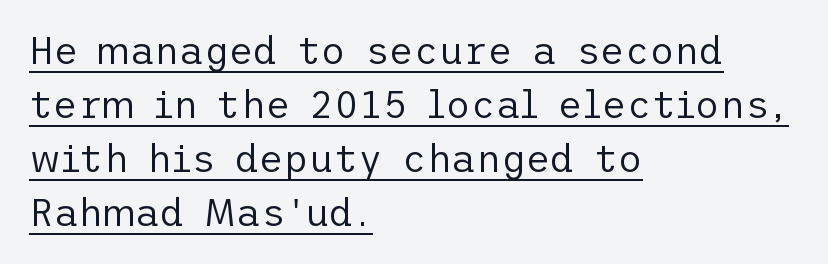
The image shows 38 px regular-weight sans-serif type, upright; set left-aligned, normal line spacing (1.42x), normal letter spacing, underlined; low stroke contrast and a medium x-height.
